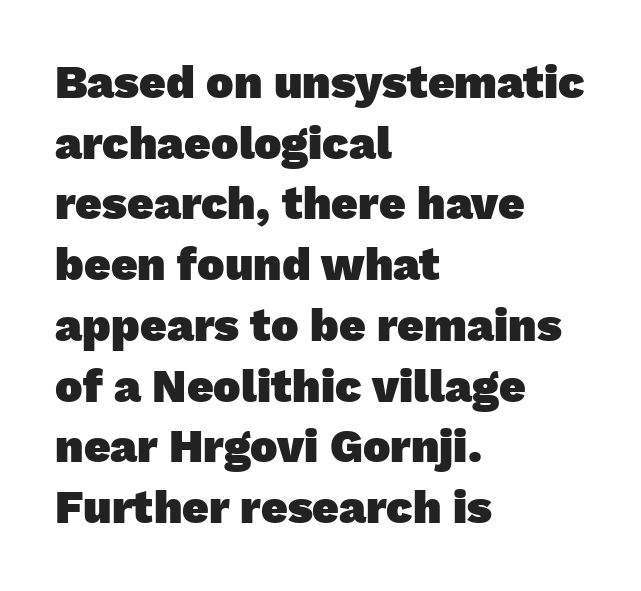
Q: Is the text bold? A: Yes.
Q: Is the typeface a serif or a sans-serif typeface? A: Sans-serif.
Q: Is the text underlined? A: No.
Q: How is the paragraph aligned? A: Left-aligned.
Q: Is the spacing between letters normal or unusually wide? A: Normal.
Q: Is the spacing between lines tight, normal or loose? A: Normal.
Q: Width (condensed, normal, or wide)? A: Normal.
Q: Stroke contrast? A: Low.
Q: x-height? A: Medium.
Q: Monospaced? A: No.
